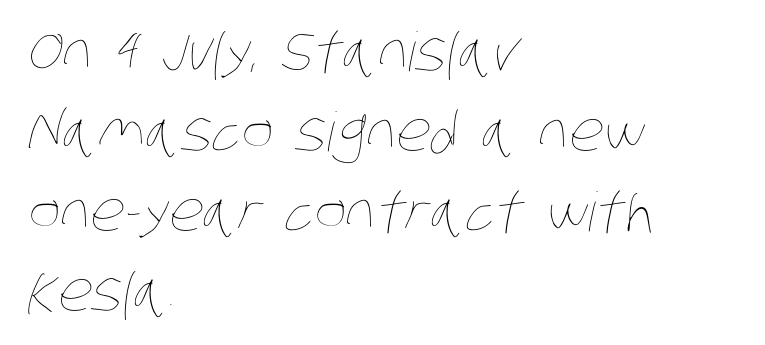
Short and long lines alike share a common starting point at left. You could call the tracking neutral — neither tight nor loose. Is the type heavy? It reads as light-to-regular instead. Summary of vertical rhythm: regular, with standard interline spacing.
